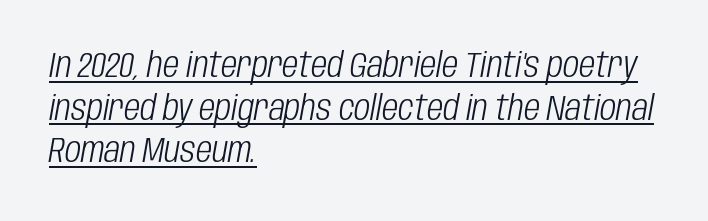
{"italic": "yes", "lean": "right", "slant_degrees": 10, "bold": "no", "weight": "light", "width": "condensed", "stroke_contrast": "low", "x_height": "large", "monospaced": "no", "underline": "yes", "align": "left", "line_spacing_ratio": 1.22, "letter_spacing": "normal", "letter_spacing_em": 0.0, "glyph_px": 35}
